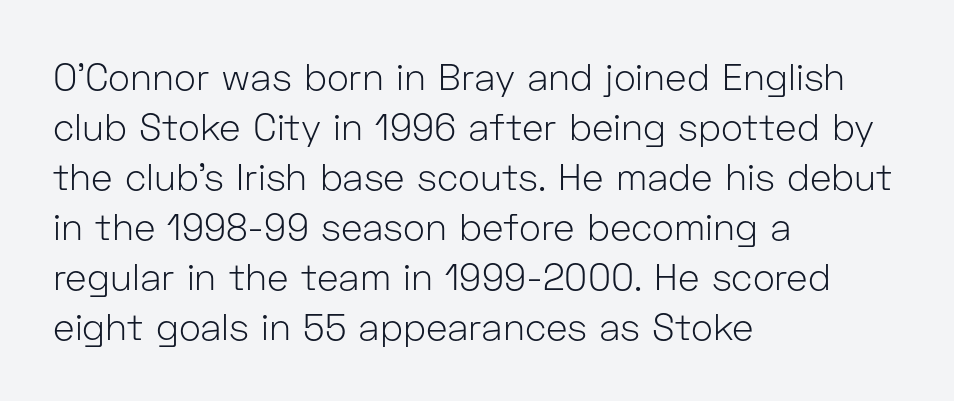
Q: Is the text bold? A: No.
Q: Is the text italic (slanted)? A: No, it is upright.
Q: Is the typeface a serif or a sans-serif typeface? A: Sans-serif.
Q: Is the text underlined? A: No.
Q: How is the paragraph aligned? A: Left-aligned.
Q: Is the spacing between letters normal or unusually wide? A: Normal.
Q: Is the spacing between lines tight, normal or loose? A: Normal.
Q: Width (condensed, normal, or wide)? A: Normal.
Q: Stroke contrast? A: Low.
Q: x-height? A: Medium.
Q: Monospaced? A: No.
